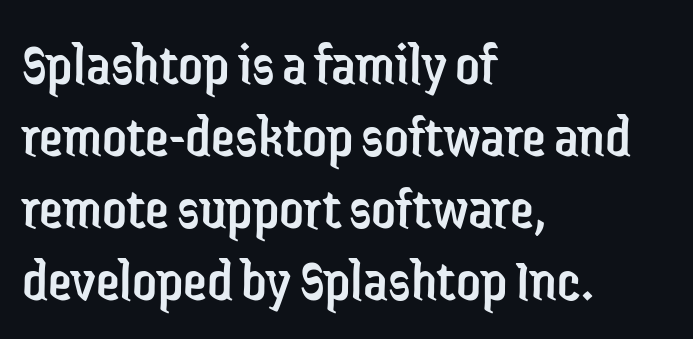
{"serif": "no", "italic": "no", "bold": "no", "weight": "regular", "width": "condensed", "stroke_contrast": "low", "x_height": "medium", "monospaced": "no", "underline": "no", "align": "left", "line_spacing_ratio": 1.2, "letter_spacing": "normal", "letter_spacing_em": 0.0, "glyph_px": 60}
